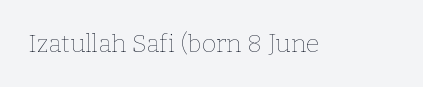
The rendering keeps characters at their native spacing. The font sits on the lighter half of the weight spectrum, regular included. Quick note: underline off. Is there any slant? The stems are plumb.
